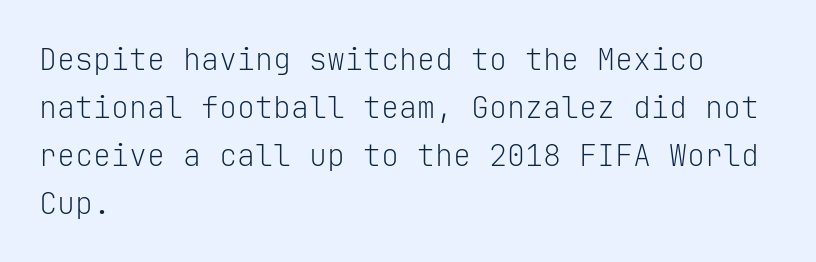
The image shows 30 px light sans-serif type, upright, monospaced; set left-aligned, normal line spacing (1.6x), normal letter spacing, not underlined; low stroke contrast and a medium x-height.
